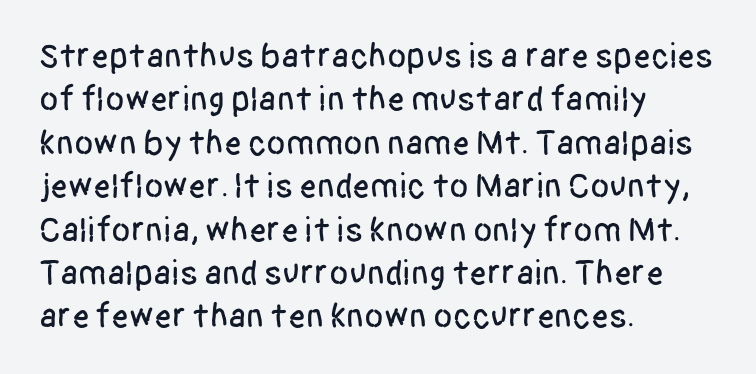
The characters display no serif detailing; their extremities are plain. The letters advance in unequal steps, a hallmark of proportional type. Short note: letters normally spaced. No word sits above an underline. Every stem runs plumb, perpendicular to the baseline. A classic flush-left, rag-right setting is used for this passage.
